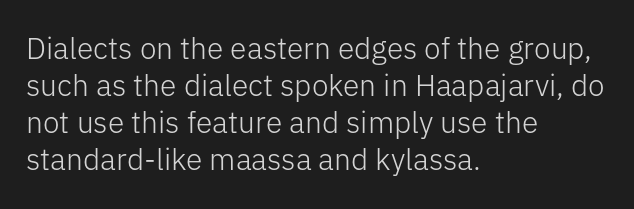
The image shows 30 px light sans-serif type, upright; set left-aligned, line spacing 1.23x, normal letter spacing, not underlined; low stroke contrast and a medium x-height.
